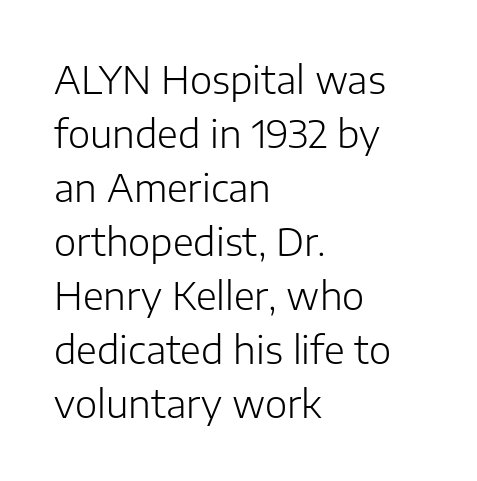
The rendering anchors every line to the left-hand side. Decoration check: the copy has no underline. The face used here is a sans, in the tradition of grotesques and geometrics. How would I describe the line gaps? Plain and ordinary. Vertical stems look standard width or narrower in stroke.
